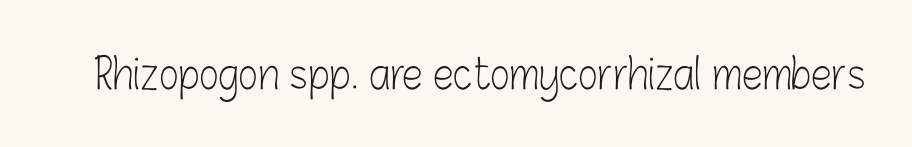
The image shows 42 px light, condensed sans-serif type, upright; set normal letter spacing, not underlined; low stroke contrast and a medium x-height.
